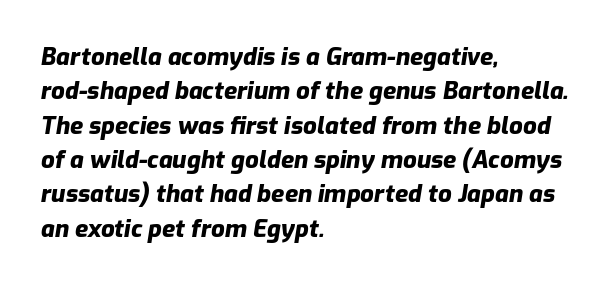
{"italic": "yes", "lean": "right", "slant_degrees": 9, "bold": "yes", "underline": "no", "align": "left", "line_spacing": "normal", "line_spacing_ratio": 1.43, "letter_spacing": "normal", "letter_spacing_em": 0.0, "glyph_px": 24}
